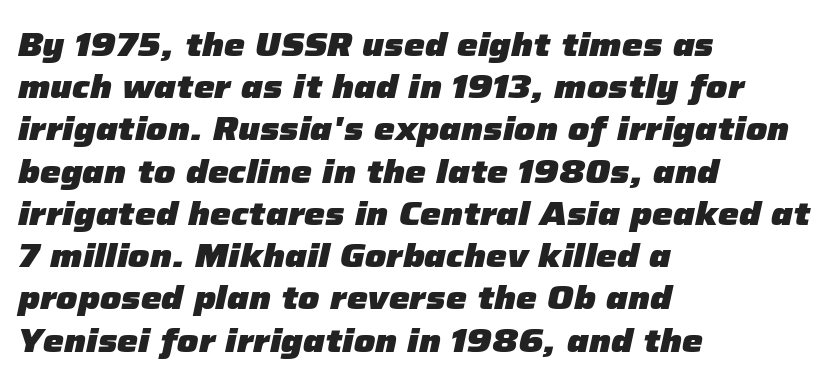
The letters advance in unequal steps, a hallmark of proportional type. Typographic density is high because the face is bold. Posture: slanted. Observe the ordinary spacing: letters are neighbours, not strangers. Underline: absent.
